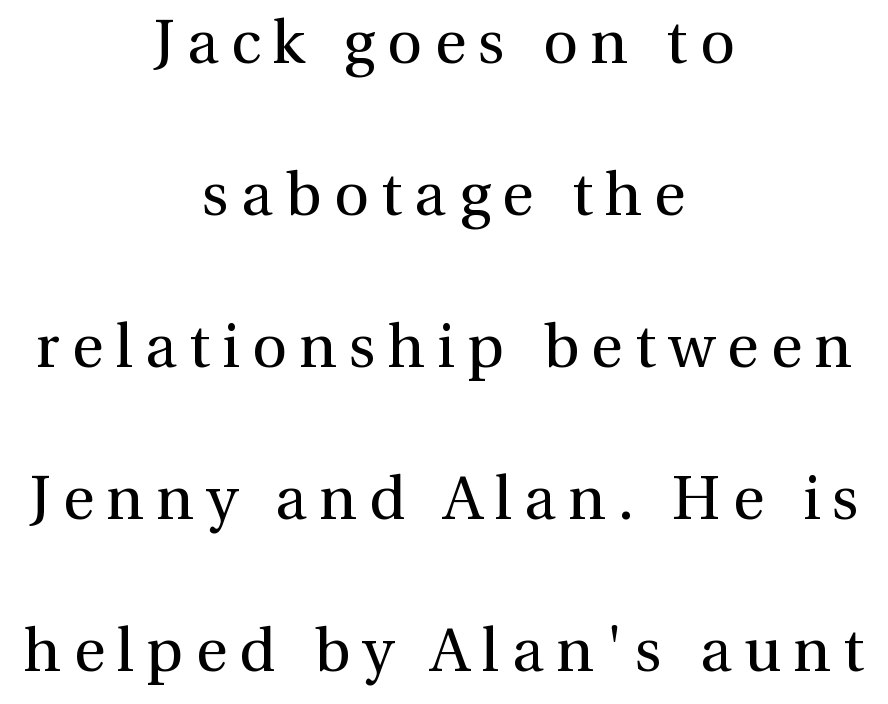
The image shows 61 px regular-weight serif type, upright; set centered, loose line spacing (2.49x), unusually wide letter spacing (+0.2 em), not underlined; a medium x-height.
